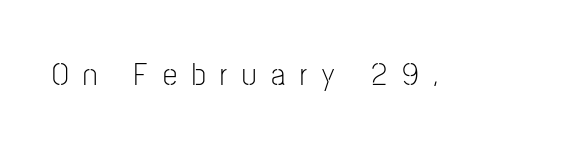
The image shows 32 px light, condensed sans-serif type, upright; set unusually wide letter spacing (+0.46 em), not underlined; low stroke contrast and a medium x-height.
